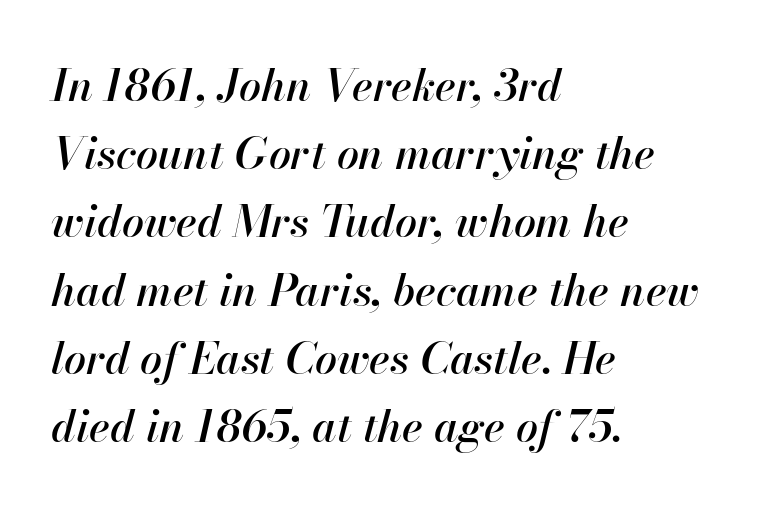
Q: Is the text italic (slanted)? A: Yes, it leans right by about 13 degrees.
Q: Is the text underlined? A: No.
Q: How is the paragraph aligned? A: Left-aligned.
Q: Is the spacing between letters normal or unusually wide? A: Normal.
Q: Is the spacing between lines tight, normal or loose? A: Normal.
Q: Width (condensed, normal, or wide)? A: Normal.
Q: Stroke contrast? A: High.
Q: x-height? A: Small.
Q: Monospaced? A: No.
